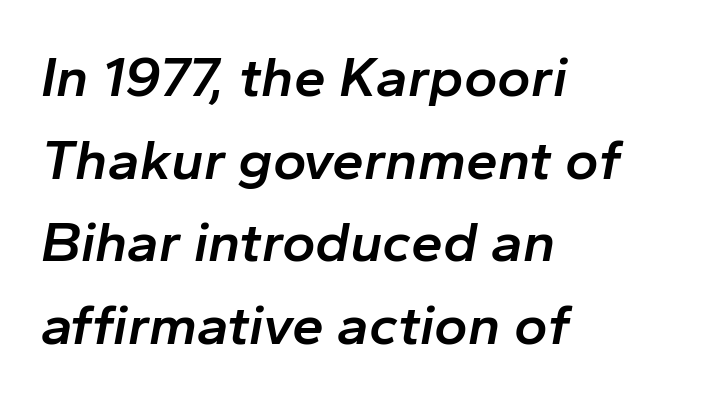
Q: Is the text bold? A: Semi-bold.
Q: Is the text italic (slanted)? A: Yes, it leans right by about 10 degrees.
Q: Is the text underlined? A: No.
Q: How is the paragraph aligned? A: Left-aligned.
Q: Is the spacing between letters normal or unusually wide? A: Normal.
Q: Is the spacing between lines tight, normal or loose? A: Normal.
Q: Width (condensed, normal, or wide)? A: Normal.
Q: Stroke contrast? A: Low.
Q: x-height? A: Medium.
Q: Monospaced? A: No.
